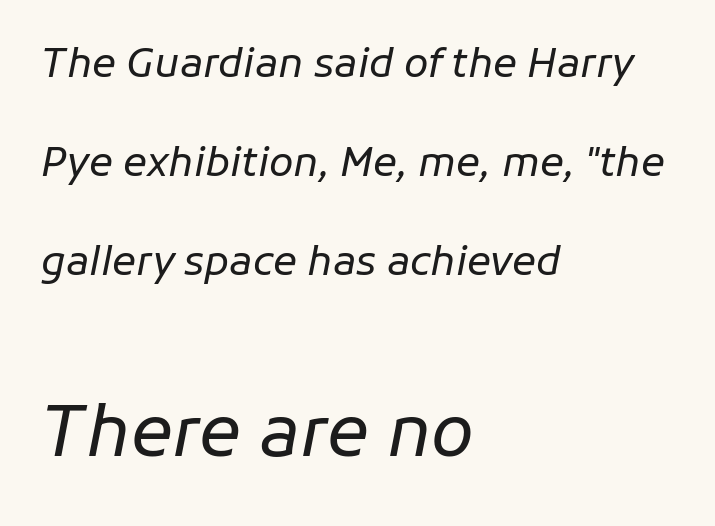
Rule under the text: the space is simply empty. In CSS terms this would be text-align: left. Is the type slanted? Yes — the strokes lean at a clear angle. Spacing verdict: proportional, widths tailored to each character. Whoever set this made the second block the dominant, larger element.
